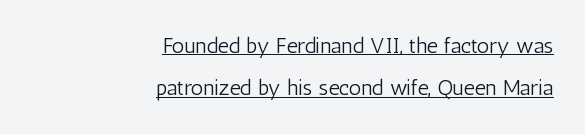
Q: Is the text bold? A: No.
Q: Is the text italic (slanted)? A: No, it is upright.
Q: Is the text underlined? A: Yes.
Q: How is the paragraph aligned? A: Right-aligned.
Q: Is the spacing between letters normal or unusually wide? A: Normal.
Q: Is the spacing between lines tight, normal or loose? A: Loose.
